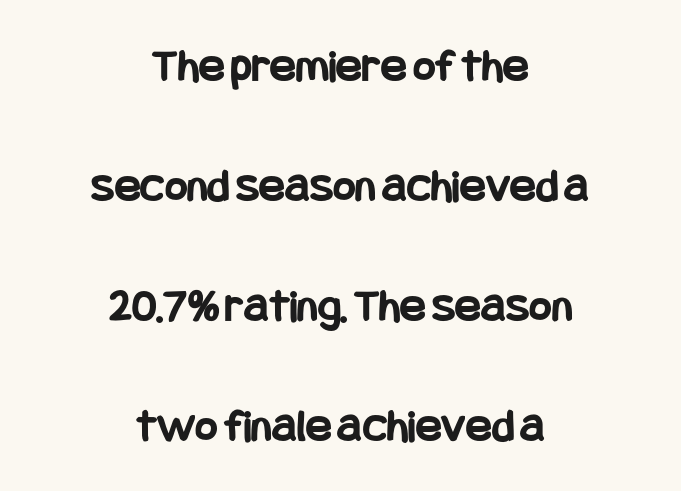
{"serif": "no", "italic": "no", "bold": "yes", "weight": "bold", "width": "condensed", "stroke_contrast": "low", "x_height": "large", "underline": "no", "align": "center", "line_spacing": "loose", "line_spacing_ratio": 2.5, "letter_spacing": "normal", "letter_spacing_em": 0.0, "glyph_px": 48}
